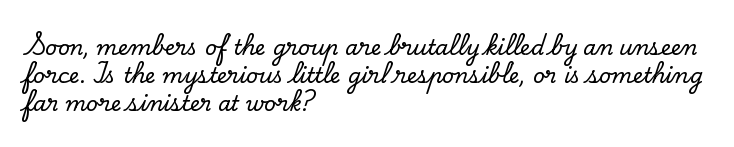
The image shows 21 px text type; set left-aligned, normal line spacing (1.33x), normal letter spacing, not underlined.
